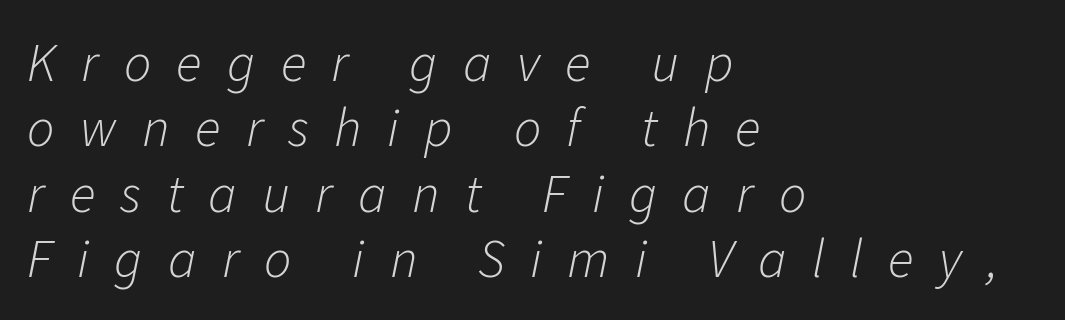
Q: Is the text bold? A: No.
Q: Is the text italic (slanted)? A: Yes, it leans right by about 11 degrees.
Q: Is the text underlined? A: No.
Q: How is the paragraph aligned? A: Left-aligned.
Q: Is the spacing between letters normal or unusually wide? A: Unusually wide.
Q: Width (condensed, normal, or wide)? A: Normal.
Q: Stroke contrast? A: Low.
Q: x-height? A: Medium.
Q: Monospaced? A: No.
